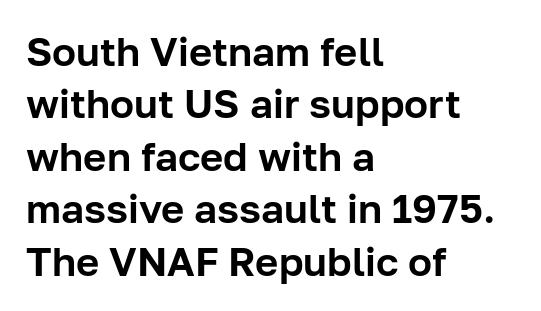
The image shows 40 px sans-serif type, upright; set left-aligned, normal line spacing (1.31x), normal letter spacing, not underlined; low stroke contrast and a medium x-height.
